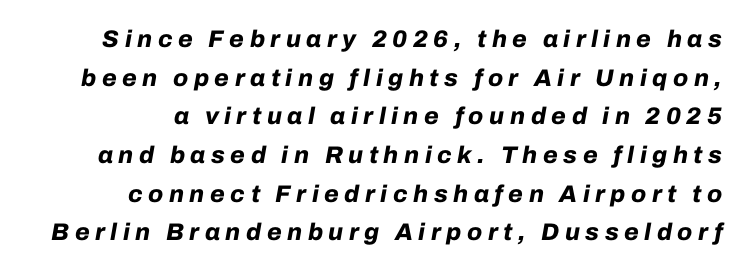
Line ends are locked; line starts wander. This is heavy type, rendered in bold. Underlining? Definitely not there. Is the letter spacing exaggerated? Yes — the characters are pushed far apart.
